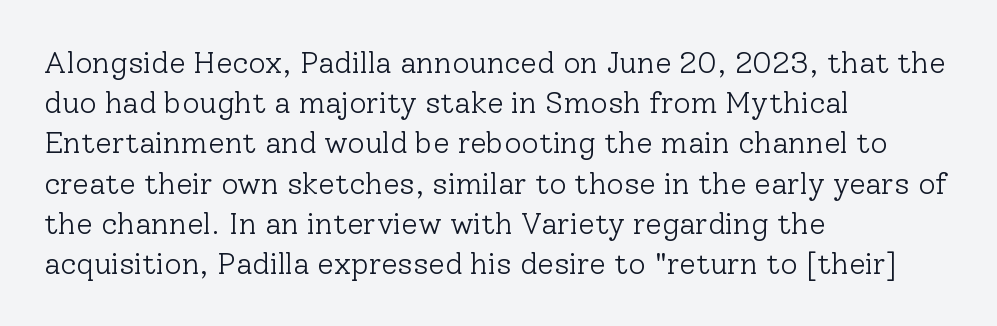
The lines in this sample share a left origin and differ only in where they stop. Decoration check: the copy has no underline. A typesetter would call this proportional, since set widths differ per character. Interline gaps are of average width in this sample. Posture: straight, roman, zero tilt.
